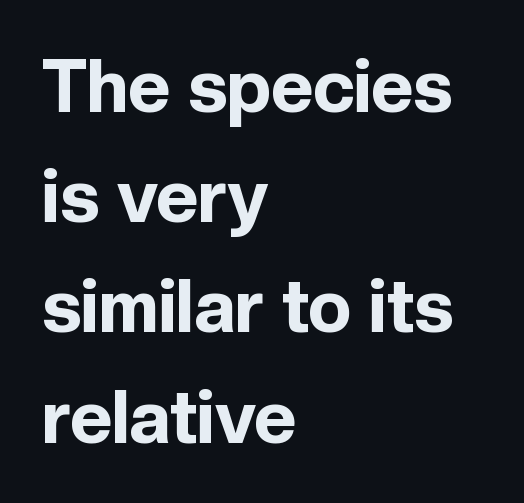
Weight check: bold — yes, fully. These lines are rendered in a variable-pitch font. Posture: straight, roman, zero tilt. This rendering features lettering with no underline. This block has exactly the height ordinary leading produces.
